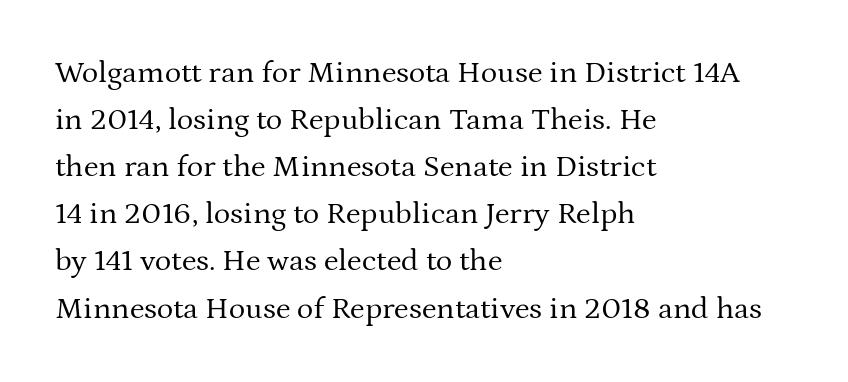
{"serif": "yes", "italic": "no", "bold": "no", "weight": "regular", "width": "normal", "stroke_contrast": "medium", "x_height": "medium", "monospaced": "no", "underline": "no", "align": "left", "line_spacing": "normal", "line_spacing_ratio": 1.52, "letter_spacing": "normal", "letter_spacing_em": 0.0, "glyph_px": 31}
